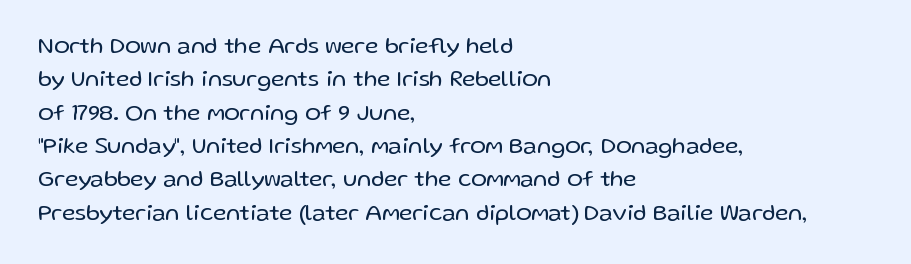
The image shows 23 px text type, upright; set left-aligned, normal line spacing (1.45x), normal letter spacing, not underlined.
